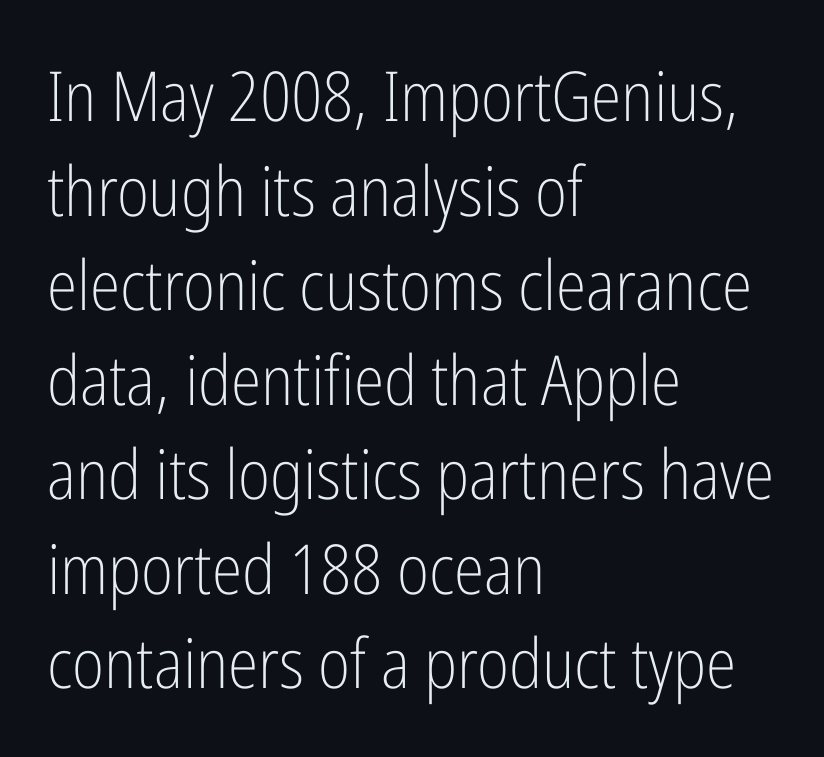
The image shows 69 px light, condensed sans-serif type, upright; set left-aligned, normal line spacing (1.37x), normal letter spacing, not underlined; low stroke contrast and a medium x-height.
